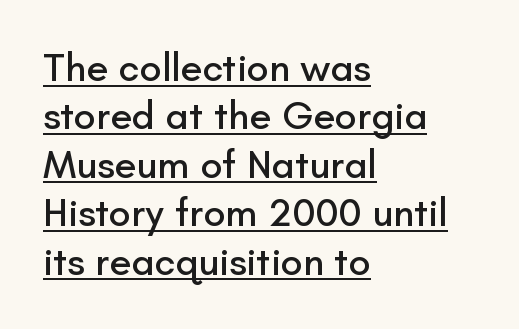
Q: Is the text italic (slanted)? A: No, it is upright.
Q: Is the typeface a serif or a sans-serif typeface? A: Sans-serif.
Q: Is the text underlined? A: Yes.
Q: How is the paragraph aligned? A: Left-aligned.
Q: Is the spacing between letters normal or unusually wide? A: Normal.
Q: Width (condensed, normal, or wide)? A: Normal.
Q: Stroke contrast? A: Low.
Q: x-height? A: Small.
Q: Monospaced? A: No.
